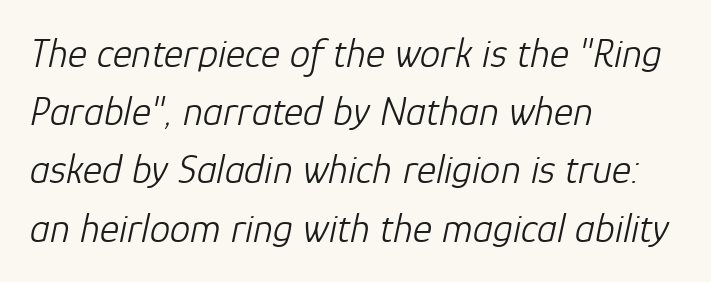
Ink coverage per letter is moderate at most. This block has exactly the height ordinary leading produces. The gaps between neighbouring characters are ordinary and unremarkable. The specimen reads as italic at a glance.
